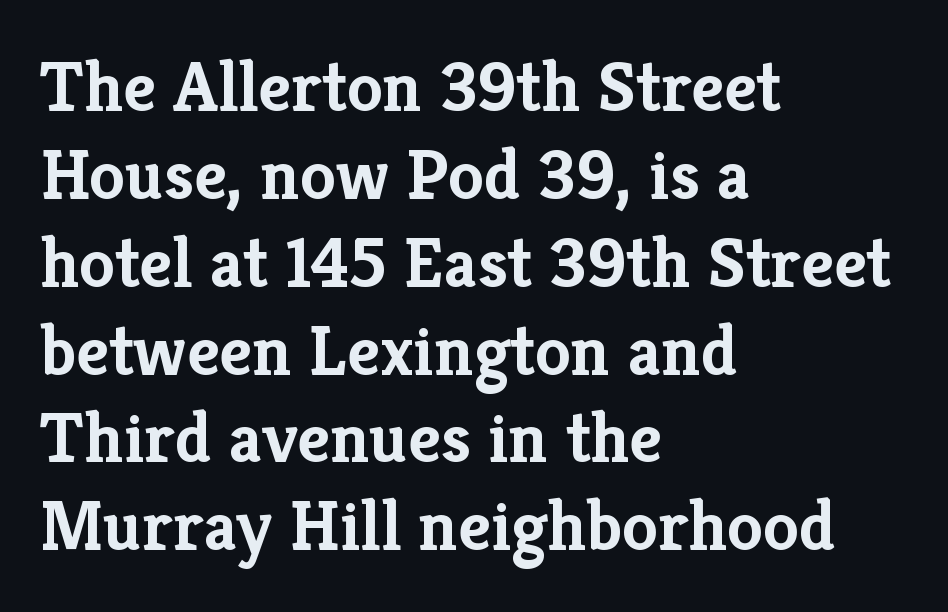
{"serif": "yes", "italic": "no", "bold": "yes", "weight": "semibold", "width": "normal", "stroke_contrast": "low", "x_height": "medium", "monospaced": "no", "underline": "no", "align": "left", "line_spacing_ratio": 1.22, "letter_spacing": "normal", "letter_spacing_em": 0.0, "glyph_px": 72}
